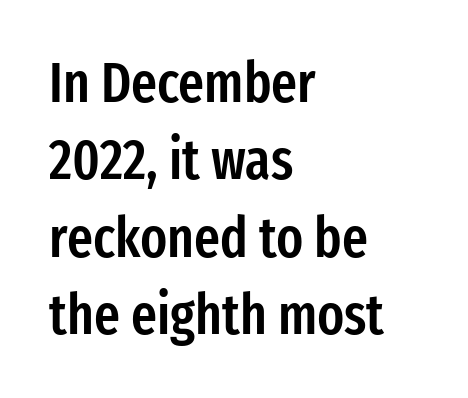
The image shows 56 px semibold, condensed sans-serif type, upright; set left-aligned, normal line spacing (1.38x), normal letter spacing, not underlined; low stroke contrast and a medium x-height.
